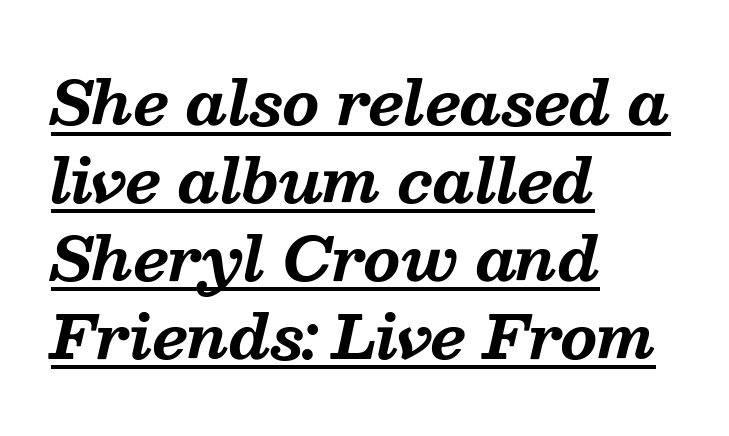
Beneath each row of characters lies a ruled line. The lines in this sample share a left origin and differ only in where they stop. Are there feet on the stems? There are — it's a serif. Weight: bold. A typesetter would call this proportional, since set widths differ per character. This sample keeps an unexceptional amount of space between lines.
